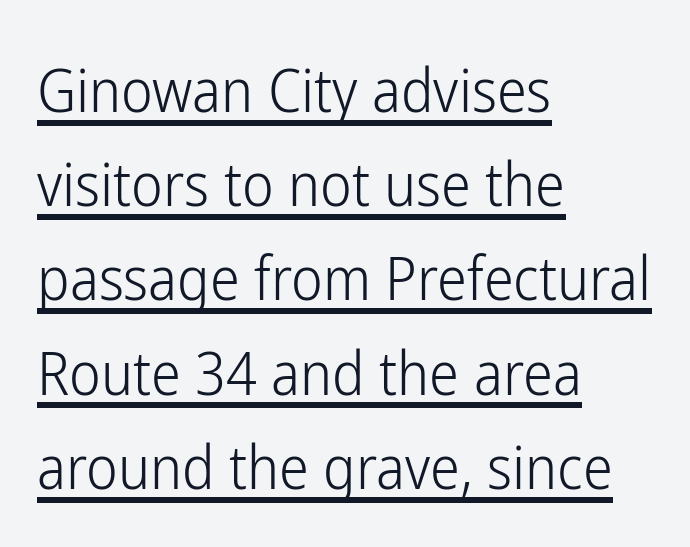
The image shows 60 px light, condensed sans-serif type, upright; set left-aligned, normal line spacing (1.57x), normal letter spacing, underlined; low stroke contrast and a medium x-height.
